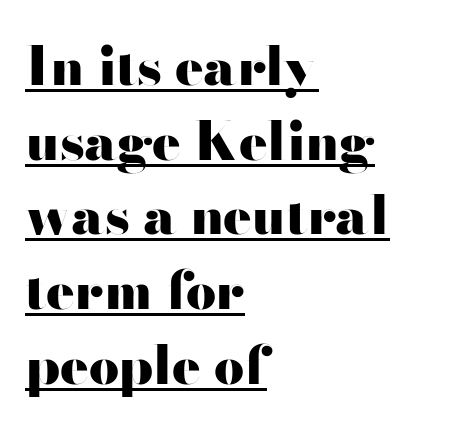
Q: Is the text bold? A: Yes.
Q: Is the text italic (slanted)? A: No, it is upright.
Q: Is the typeface a serif or a sans-serif typeface? A: Sans-serif.
Q: Is the text underlined? A: Yes.
Q: How is the paragraph aligned? A: Left-aligned.
Q: Is the spacing between letters normal or unusually wide? A: Normal.
Q: Is the spacing between lines tight, normal or loose? A: Normal.
Q: Width (condensed, normal, or wide)? A: Wide.
Q: Stroke contrast? A: High.
Q: x-height? A: Small.
Q: Monospaced? A: No.
